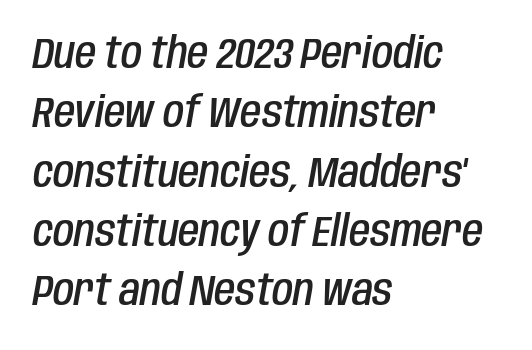
{"italic": "yes", "lean": "right", "slant_degrees": 10, "bold": "semi", "weight": "semibold", "width": "condensed", "stroke_contrast": "low", "x_height": "large", "monospaced": "no", "underline": "no", "align": "left", "line_spacing": "normal", "line_spacing_ratio": 1.38, "letter_spacing": "normal", "letter_spacing_em": 0.0, "glyph_px": 43}
